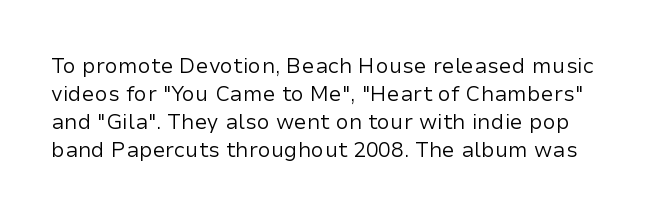
{"italic": "no", "bold": "no", "underline": "no", "line_spacing": "normal", "line_spacing_ratio": 1.33, "letter_spacing": "normal", "letter_spacing_em": 0.0, "glyph_px": 21}
